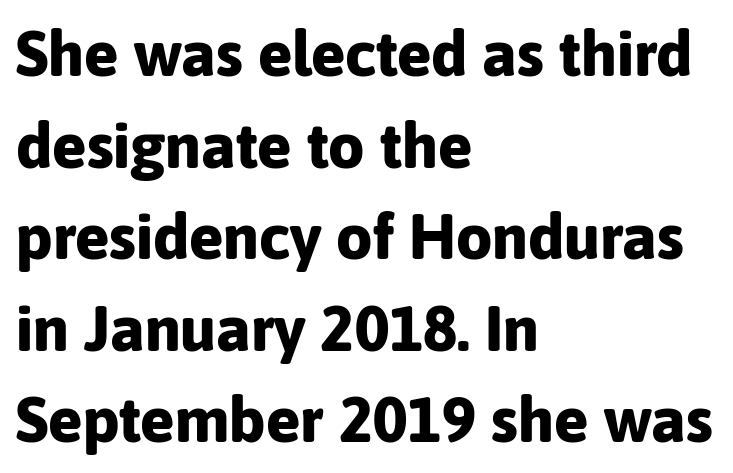
Q: Is the text bold? A: Yes.
Q: Is the text italic (slanted)? A: No, it is upright.
Q: Is the typeface a serif or a sans-serif typeface? A: Sans-serif.
Q: Is the text underlined? A: No.
Q: How is the paragraph aligned? A: Left-aligned.
Q: Is the spacing between letters normal or unusually wide? A: Normal.
Q: Is the spacing between lines tight, normal or loose? A: Normal.
Q: Width (condensed, normal, or wide)? A: Normal.
Q: Stroke contrast? A: Low.
Q: x-height? A: Medium.
Q: Monospaced? A: No.
